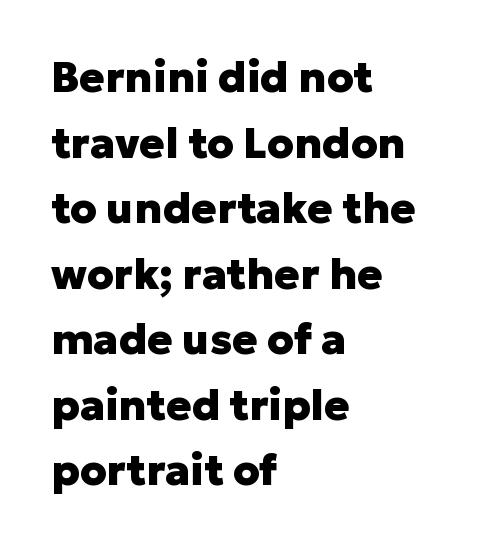
The image shows 42 px heavy sans-serif type, upright; set left-aligned, normal line spacing (1.56x), normal letter spacing, not underlined; low stroke contrast and a medium x-height.
